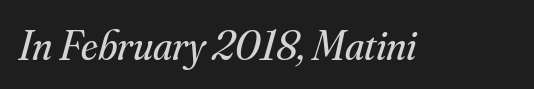
{"serif": "yes", "italic": "yes", "lean": "right", "slant_degrees": 16, "bold": "no", "weight": "regular", "width": "normal", "stroke_contrast": "medium", "x_height": "small", "monospaced": "no", "underline": "no", "letter_spacing": "normal", "letter_spacing_em": 0.0, "glyph_px": 42}
